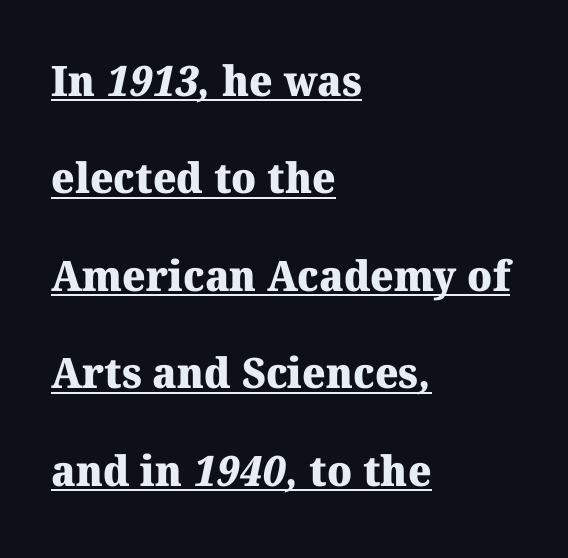
The image shows 42 px heavy serif type; set left-aligned, loose line spacing (2.32x), normal letter spacing, underlined; medium stroke contrast and a medium x-height.
